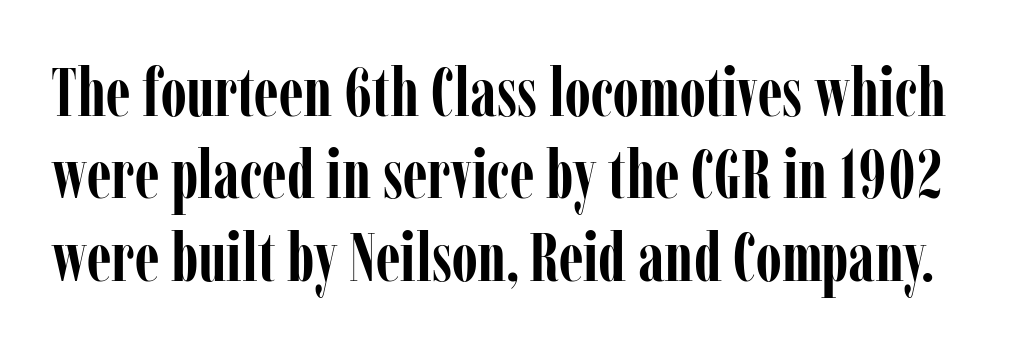
The passage shown is typed in a proportional face where columns would drift. Type style note: has serifs. In terms of weight, the rendering is a true, heavy bold. The words here are not underlined.
